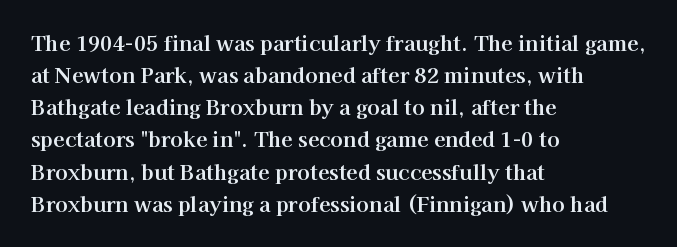
The image shows 21 px text type, upright; set left-aligned, normal line spacing (1.53x), normal letter spacing, not underlined.
